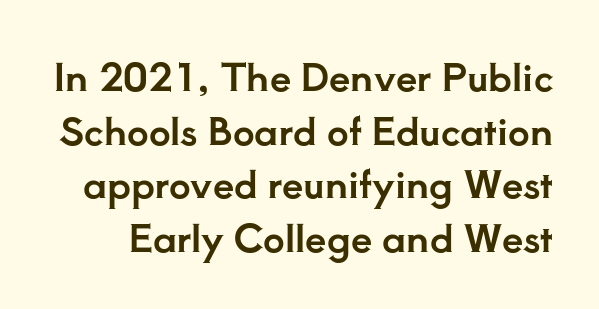
{"serif": "yes", "italic": "no", "width": "normal", "stroke_contrast": "low", "x_height": "small", "monospaced": "no", "underline": "no", "line_spacing": "normal", "line_spacing_ratio": 1.41, "letter_spacing": "normal", "letter_spacing_em": 0.0, "glyph_px": 38}
